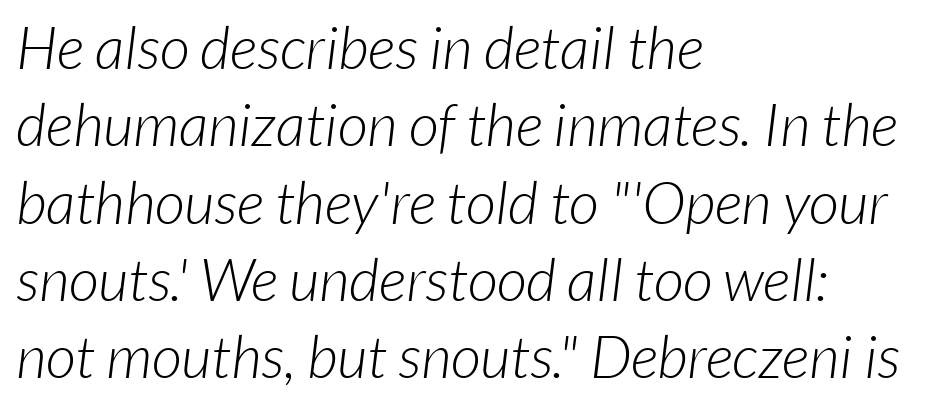
{"serif": "no", "bold": "no", "weight": "light", "width": "normal", "stroke_contrast": "low", "x_height": "medium", "monospaced": "no", "underline": "no", "align": "left", "line_spacing": "normal", "line_spacing_ratio": 1.31, "letter_spacing": "normal", "letter_spacing_em": 0.0, "glyph_px": 59}
